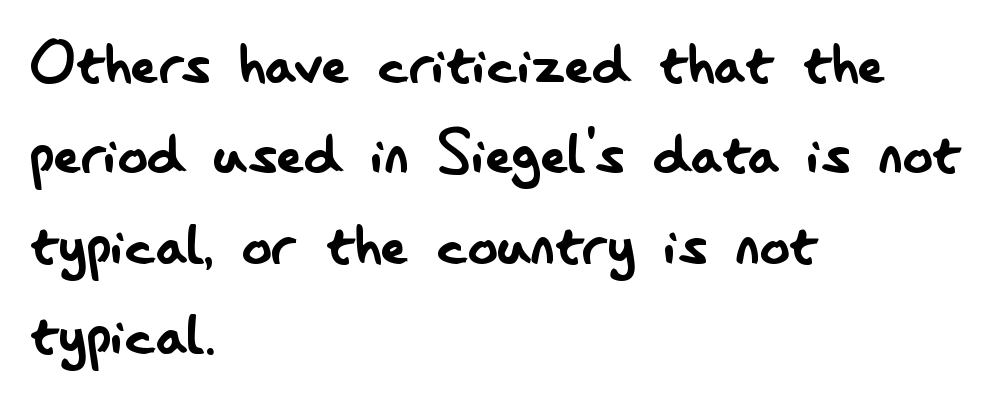
{"serif": "no", "italic": "no", "bold": "no", "weight": "regular", "width": "condensed", "stroke_contrast": "low", "x_height": "small", "monospaced": "no", "underline": "no", "align": "left", "line_spacing_ratio": 1.22, "letter_spacing": "normal", "letter_spacing_em": 0.0, "glyph_px": 74}
